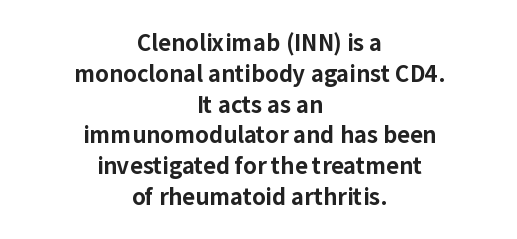
Posture: straight, roman, zero tilt. Anything drawn beneath the words? Only blank space. Short note: letters normally spaced. Weight check: bold — yes, fully. Neither beginnings nor endings align; midpoints do.
